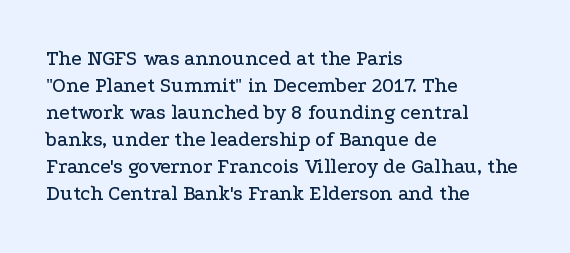
{"italic": "no", "underline": "no", "align": "left", "line_spacing": "normal", "line_spacing_ratio": 1.29, "letter_spacing": "normal", "letter_spacing_em": 0.0, "glyph_px": 21}
